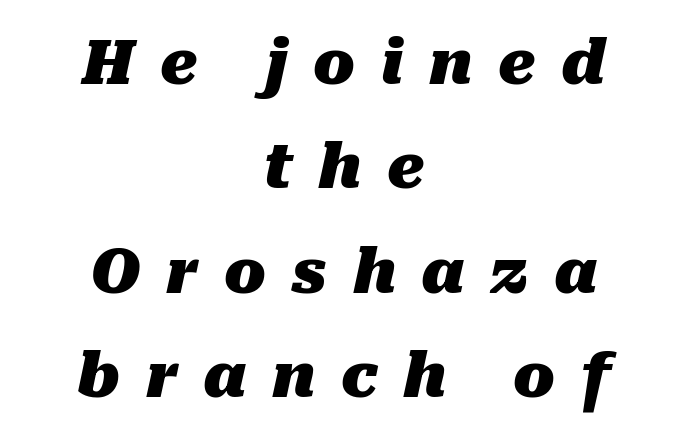
The image shows 61 px heavy type, italic (leaning right); set centered, line spacing 1.71x, unusually wide letter spacing (+0.42 em), not underlined; medium stroke contrast and a medium x-height.
